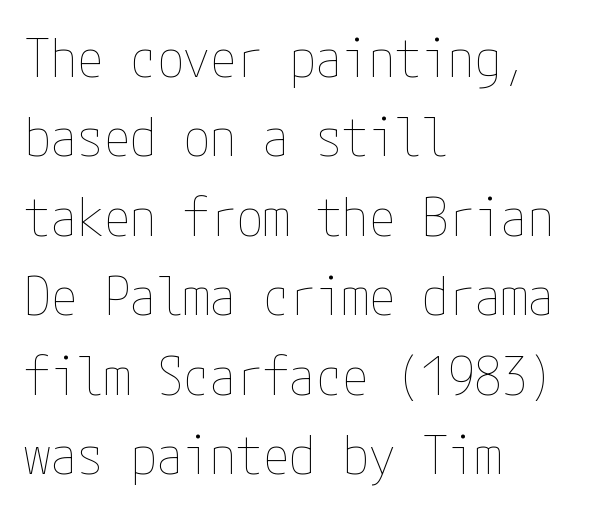
Q: Is the text bold? A: No.
Q: Is the text italic (slanted)? A: No, it is upright.
Q: Is the text underlined? A: No.
Q: How is the paragraph aligned? A: Left-aligned.
Q: Is the spacing between letters normal or unusually wide? A: Normal.
Q: Is the spacing between lines tight, normal or loose? A: Normal.
Q: Width (condensed, normal, or wide)? A: Condensed.
Q: Stroke contrast? A: Low.
Q: x-height? A: Medium.
